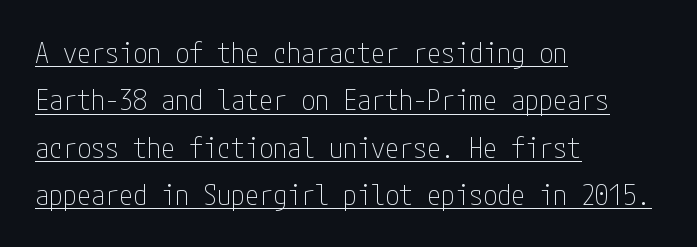
{"serif": "no", "italic": "no", "bold": "no", "weight": "thin", "width": "condensed", "stroke_contrast": "low", "x_height": "medium", "underline": "yes", "align": "left", "line_spacing": "normal", "line_spacing_ratio": 1.69, "letter_spacing": "normal", "letter_spacing_em": 0.0, "glyph_px": 28}
